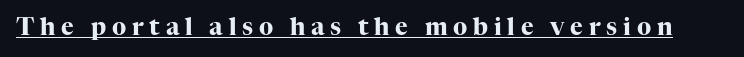
{"italic": "no", "bold": "yes", "underline": "yes", "letter_spacing": "wide", "letter_spacing_em": 0.24, "glyph_px": 24}
